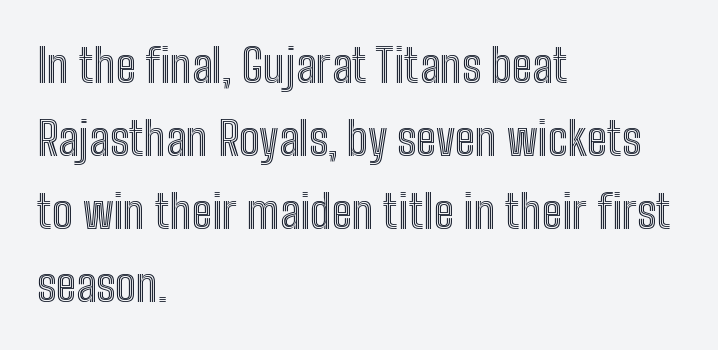
Q: Is the text italic (slanted)? A: No, it is upright.
Q: Is the text underlined? A: No.
Q: How is the paragraph aligned? A: Left-aligned.
Q: Is the spacing between letters normal or unusually wide? A: Normal.
Q: Is the spacing between lines tight, normal or loose? A: Normal.
Q: Width (condensed, normal, or wide)? A: Condensed.
Q: x-height? A: Medium.
Q: Monospaced? A: No.
